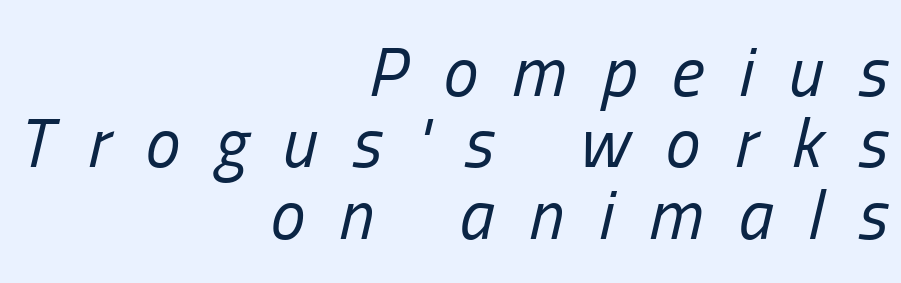
{"italic": "yes", "lean": "right", "slant_degrees": 13, "bold": "no", "weight": "regular", "width": "condensed", "stroke_contrast": "low", "x_height": "medium", "monospaced": "no", "underline": "no", "align": "right", "line_spacing": "tight", "line_spacing_ratio": 1.02, "letter_spacing": "wide", "letter_spacing_em": 0.5, "glyph_px": 70}
